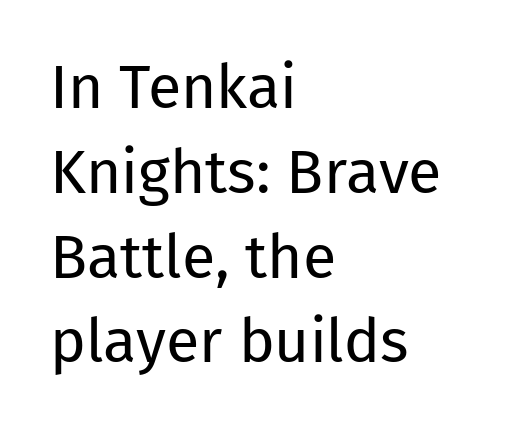
The image shows 61 px regular-weight sans-serif type, upright; set left-aligned, normal line spacing (1.39x), normal letter spacing, not underlined; low stroke contrast and a medium x-height.
